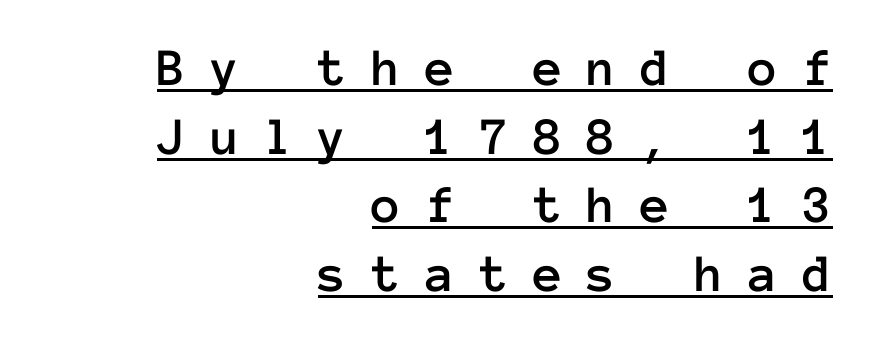
The image shows 54 px text type, upright, monospaced; set right-aligned, normal line spacing (1.27x), unusually wide letter spacing (+0.45 em), underlined; low stroke contrast and a medium x-height.
